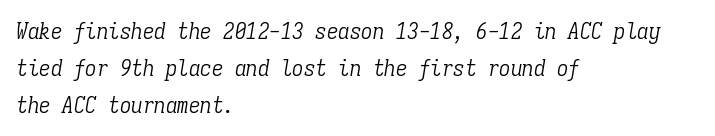
{"italic": "yes", "lean": "right", "slant_degrees": 9, "bold": "no", "underline": "no", "align": "left", "line_spacing": "normal", "line_spacing_ratio": 1.6, "letter_spacing": "normal", "letter_spacing_em": 0.0, "glyph_px": 23}
